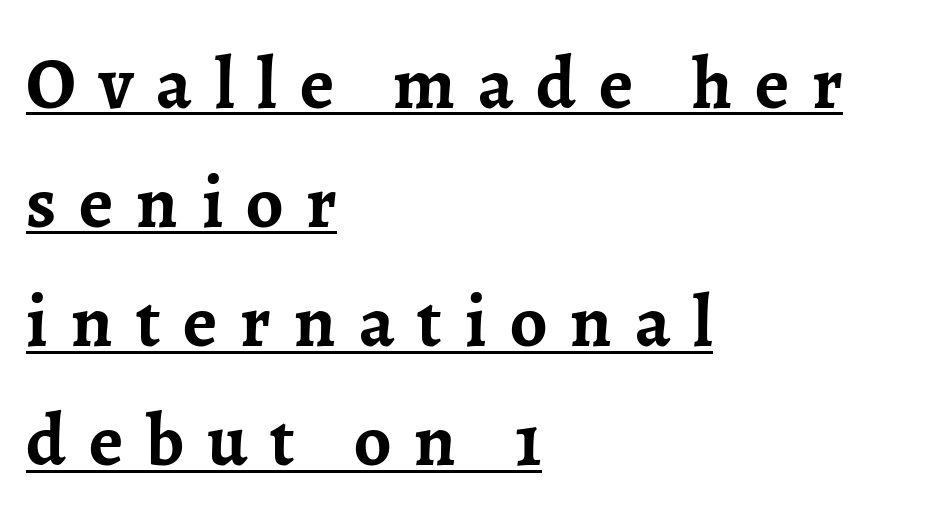
Q: Is the text bold? A: Yes.
Q: Is the text italic (slanted)? A: No, it is upright.
Q: Is the typeface a serif or a sans-serif typeface? A: Serif.
Q: Is the text underlined? A: Yes.
Q: How is the paragraph aligned? A: Left-aligned.
Q: Is the spacing between letters normal or unusually wide? A: Unusually wide.
Q: Is the spacing between lines tight, normal or loose? A: Normal.
Q: Width (condensed, normal, or wide)? A: Normal.
Q: Stroke contrast? A: Low.
Q: x-height? A: Medium.
Q: Monospaced? A: No.
